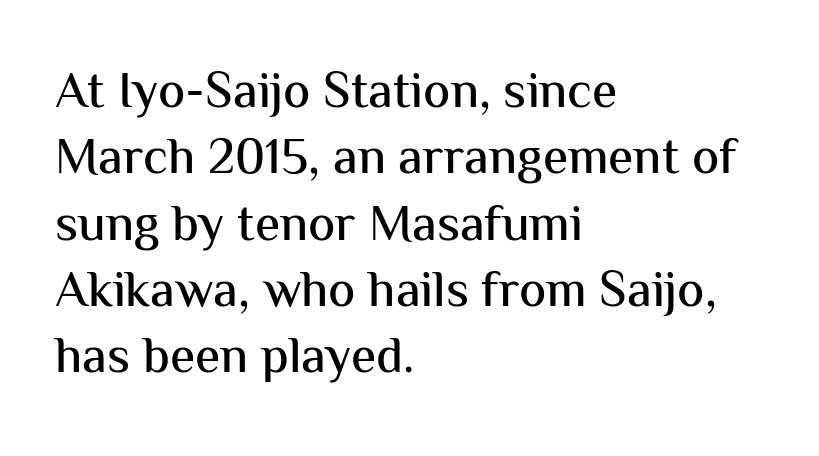
Q: Is the text italic (slanted)? A: No, it is upright.
Q: Is the typeface a serif or a sans-serif typeface? A: Sans-serif.
Q: Is the text underlined? A: No.
Q: How is the paragraph aligned? A: Left-aligned.
Q: Is the spacing between letters normal or unusually wide? A: Normal.
Q: Is the spacing between lines tight, normal or loose? A: Normal.
Q: Width (condensed, normal, or wide)? A: Normal.
Q: Stroke contrast? A: Medium.
Q: x-height? A: Medium.
Q: Monospaced? A: No.
